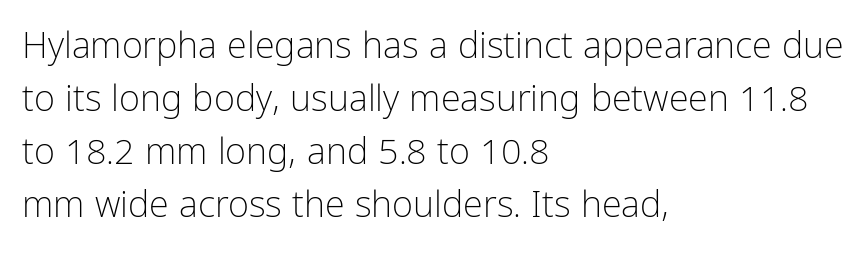
Q: Is the text bold? A: No.
Q: Is the text italic (slanted)? A: No, it is upright.
Q: Is the typeface a serif or a sans-serif typeface? A: Sans-serif.
Q: Is the text underlined? A: No.
Q: How is the paragraph aligned? A: Left-aligned.
Q: Is the spacing between letters normal or unusually wide? A: Normal.
Q: Is the spacing between lines tight, normal or loose? A: Normal.
Q: Width (condensed, normal, or wide)? A: Condensed.
Q: Stroke contrast? A: Low.
Q: x-height? A: Medium.
Q: Monospaced? A: No.
